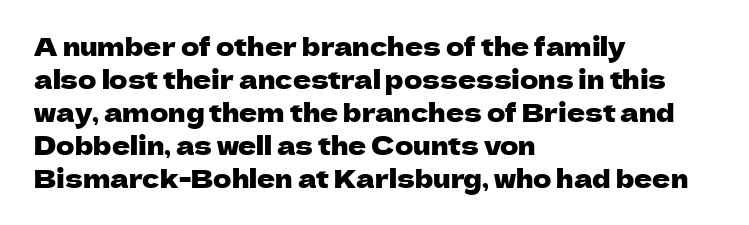
Q: Is the text italic (slanted)? A: No, it is upright.
Q: Is the text underlined? A: No.
Q: How is the paragraph aligned? A: Left-aligned.
Q: Is the spacing between letters normal or unusually wide? A: Normal.
Q: Is the spacing between lines tight, normal or loose? A: Normal.
